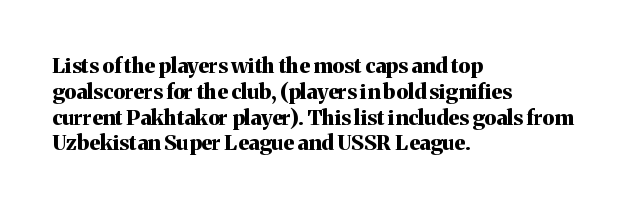
The image shows 21 px bold type, upright; set left-aligned, line spacing 1.23x, normal letter spacing, not underlined.
